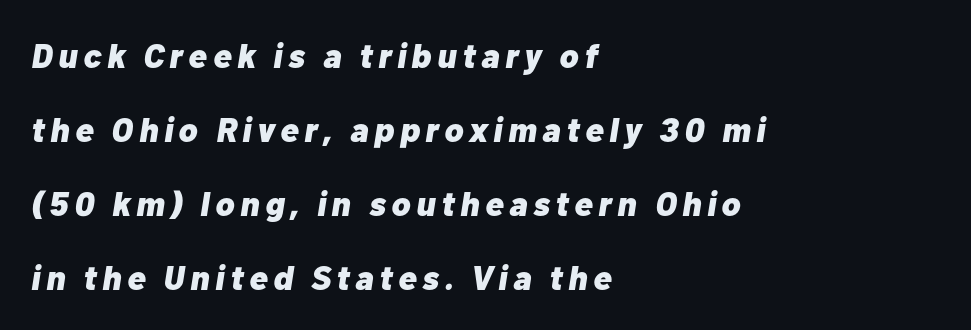
{"italic": "yes", "lean": "right", "slant_degrees": 10, "bold": "yes", "weight": "heavy", "width": "normal", "stroke_contrast": "low", "x_height": "medium", "monospaced": "no", "underline": "no", "align": "left", "line_spacing": "loose", "line_spacing_ratio": 2.18, "glyph_px": 34}
